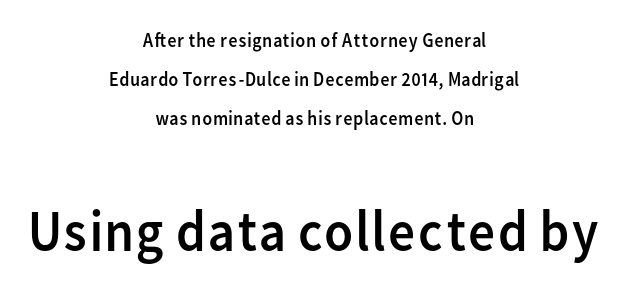
Check the space under the baseline: it is left empty. Leftover space on each line is divided equally before and after the words. Character widths vary here, with narrow letters taking less room than wide ones. Each new line begins a long way beneath the previous one.
